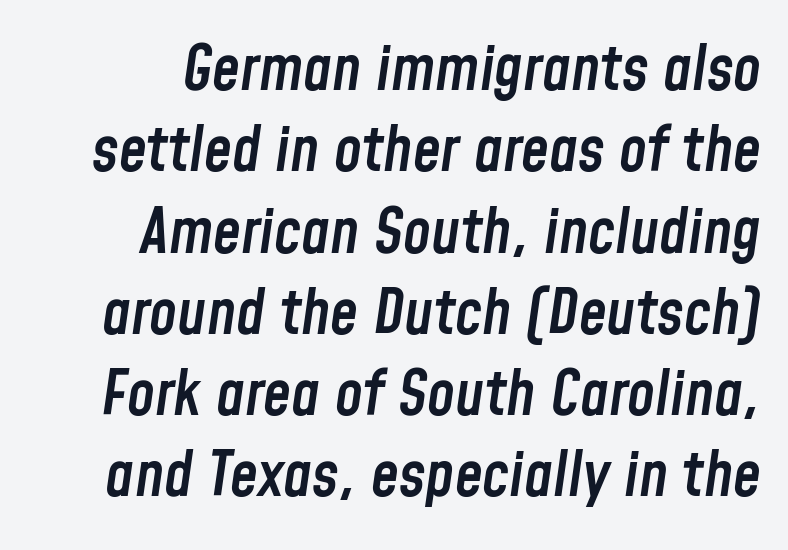
{"italic": "yes", "lean": "right", "slant_degrees": 8, "bold": "semi", "weight": "semibold", "width": "condensed", "stroke_contrast": "low", "x_height": "medium", "monospaced": "no", "underline": "no", "align": "right", "line_spacing": "normal", "line_spacing_ratio": 1.29, "letter_spacing": "normal", "letter_spacing_em": 0.0, "glyph_px": 63}
